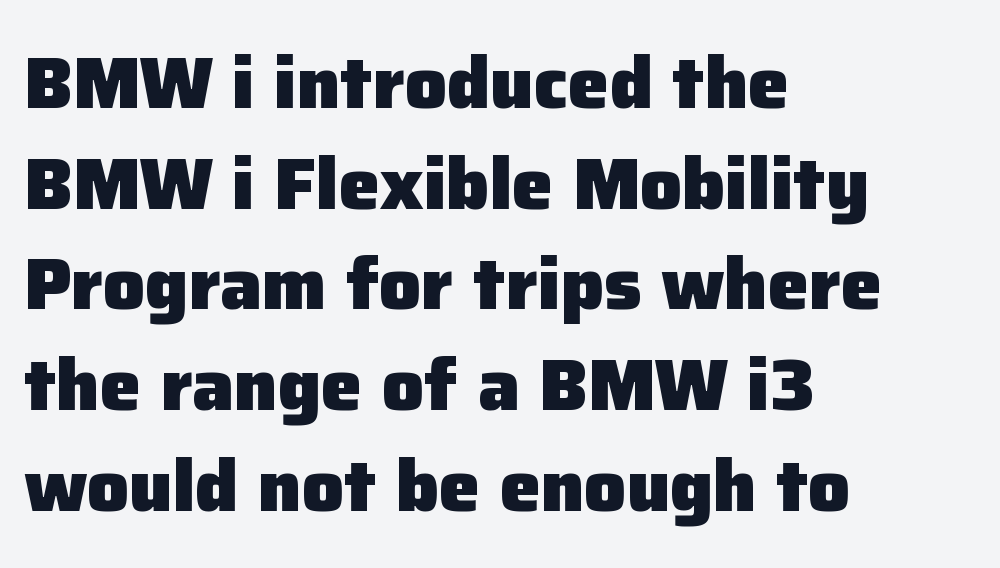
Think of a printed novel: that variable character pitch is what you see here. Line starts are locked; line ends wander. The font's upright variant was chosen for this text. The strokes are fattened all the way to bold.
